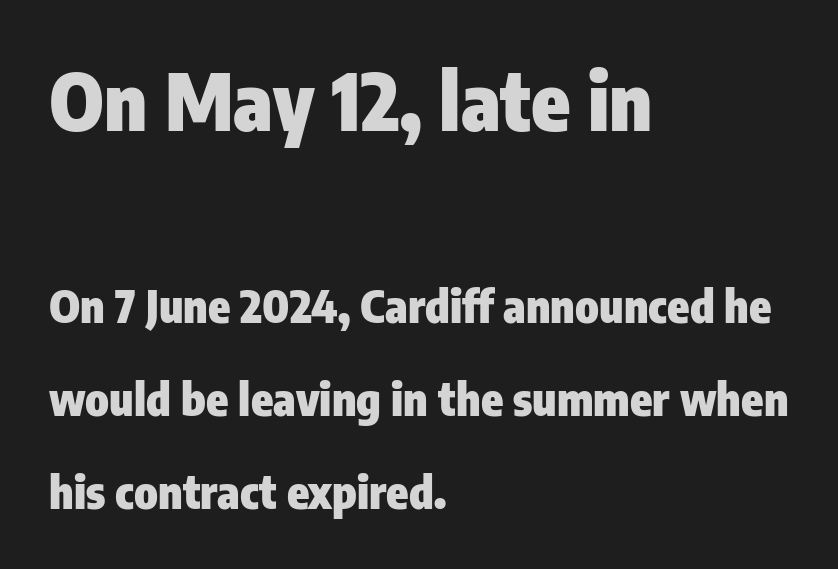
Q: Is the text bold? A: Yes.
Q: Is the text italic (slanted)? A: No, it is upright.
Q: Is the typeface a serif or a sans-serif typeface? A: Sans-serif.
Q: Is the text underlined? A: No.
Q: How is the paragraph aligned? A: Left-aligned.
Q: Is the spacing between letters normal or unusually wide? A: Normal.
Q: Is the spacing between lines tight, normal or loose? A: Loose.
Q: Which block of text is set in a larger size, the first (top) or the second (bottom)? A: The first (top) one.
Q: Width (condensed, normal, or wide)? A: Condensed.
Q: Stroke contrast? A: Low.
Q: x-height? A: Medium.
Q: Monospaced? A: No.
